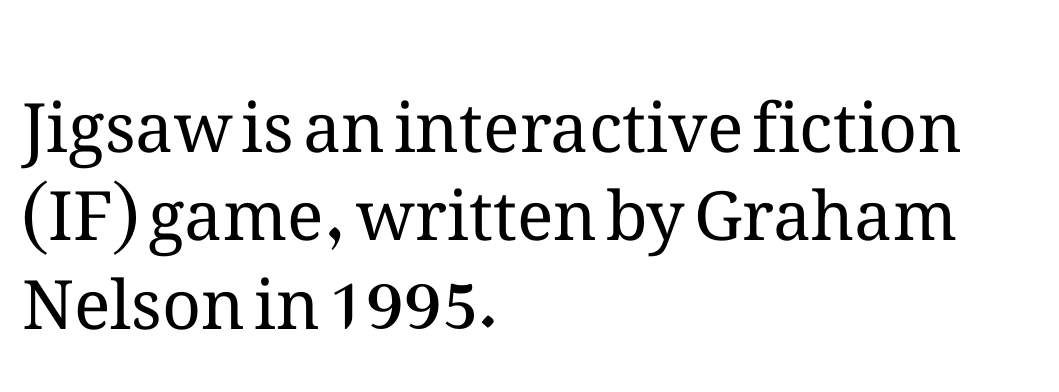
The lettering holds an erect, upright posture throughout. Vertical spacing — default. Glance below the letters and you will spot only blank space. The tracking reads as untouched default to a designer's eye.
